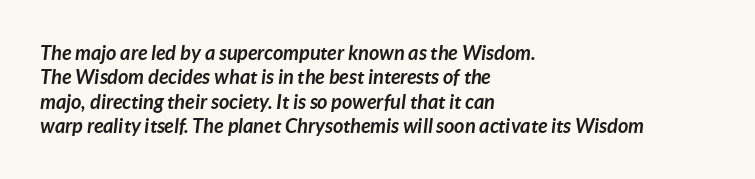
{"italic": "yes", "lean": "right", "slant_degrees": 7, "bold": "yes", "underline": "no", "align": "left", "line_spacing_ratio": 1.22, "letter_spacing": "normal", "letter_spacing_em": 0.0, "glyph_px": 20}
